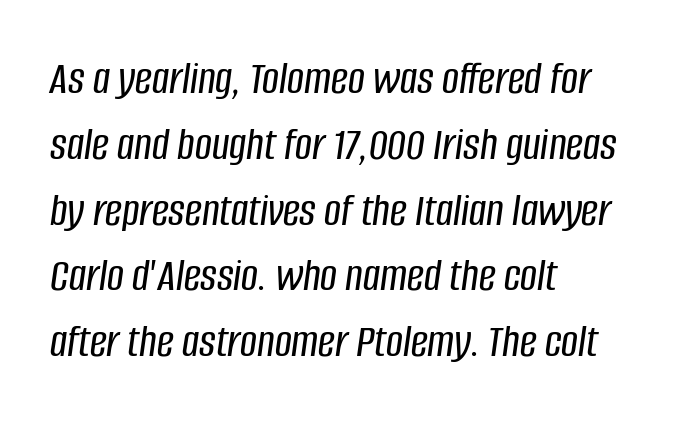
The image shows 47 px condensed type, italic (leaning right); set left-aligned, normal line spacing (1.4x), normal letter spacing, not underlined; low stroke contrast and a large x-height.
